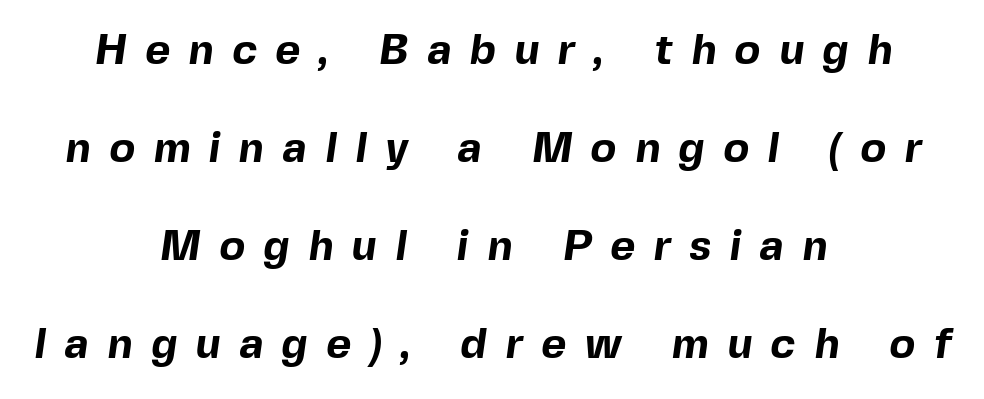
{"serif": "no", "bold": "yes", "weight": "bold", "width": "normal", "x_height": "medium", "monospaced": "no", "underline": "no", "align": "center", "line_spacing": "loose", "line_spacing_ratio": 2.28, "letter_spacing": "wide", "letter_spacing_em": 0.43, "glyph_px": 43}
